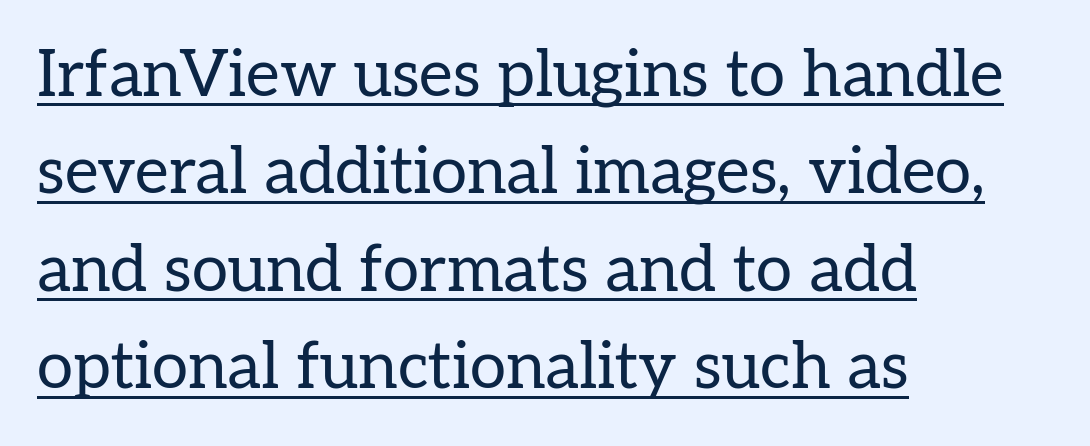
{"serif": "yes", "italic": "no", "bold": "no", "weight": "regular", "width": "normal", "stroke_contrast": "low", "x_height": "medium", "monospaced": "no", "underline": "yes", "align": "left", "line_spacing": "normal", "line_spacing_ratio": 1.5, "letter_spacing": "normal", "letter_spacing_em": 0.0, "glyph_px": 65}
